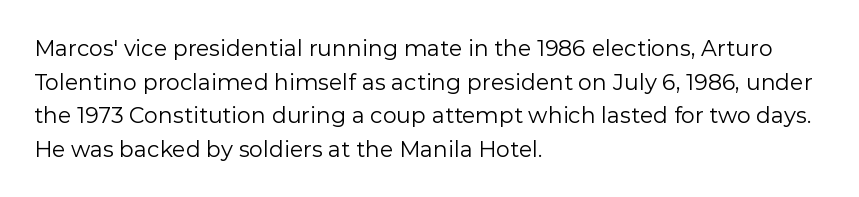
The image shows 22 px text type, upright; set left-aligned, normal line spacing (1.53x), normal letter spacing, not underlined.
